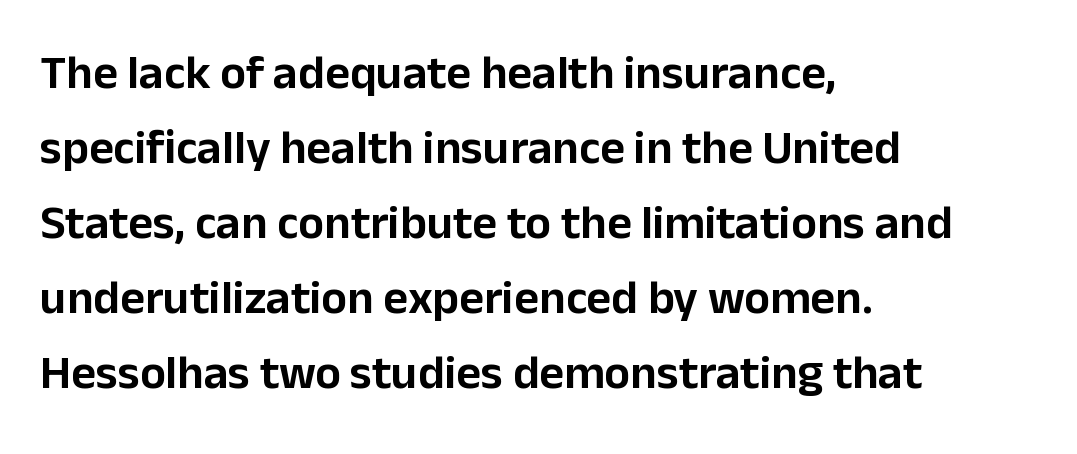
Q: Is the text italic (slanted)? A: No, it is upright.
Q: Is the typeface a serif or a sans-serif typeface? A: Sans-serif.
Q: Is the text underlined? A: No.
Q: How is the paragraph aligned? A: Left-aligned.
Q: Is the spacing between letters normal or unusually wide? A: Normal.
Q: Is the spacing between lines tight, normal or loose? A: Normal.
Q: Width (condensed, normal, or wide)? A: Normal.
Q: Stroke contrast? A: Low.
Q: x-height? A: Medium.
Q: Monospaced? A: No.
